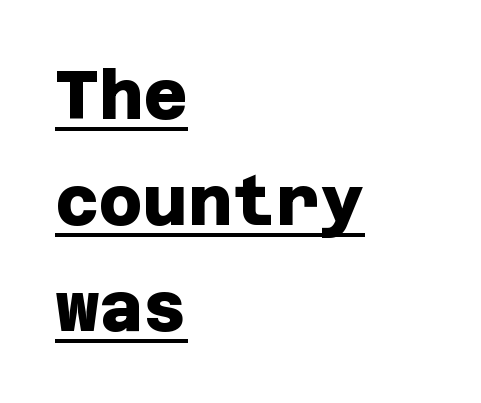
Q: Is the text bold? A: Yes.
Q: Is the typeface a serif or a sans-serif typeface? A: Sans-serif.
Q: Is the text underlined? A: Yes.
Q: How is the paragraph aligned? A: Left-aligned.
Q: Is the spacing between letters normal or unusually wide? A: Normal.
Q: Is the spacing between lines tight, normal or loose? A: Normal.
Q: Width (condensed, normal, or wide)? A: Normal.
Q: Stroke contrast? A: Low.
Q: x-height? A: Large.
